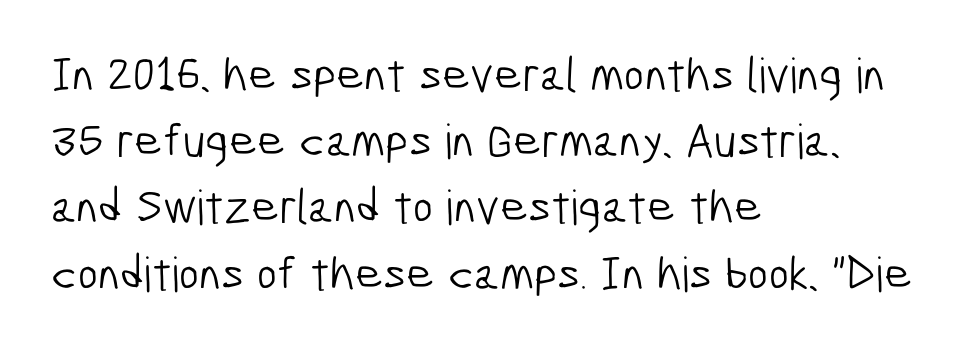
The leading is moderate, giving the passage an even texture. This sample uses plain, unmodified letter spacing. Notice how the passage keeps a crisp vertical edge on the left only. The words here are not underlined. Serif or sans? Sans — the stroke terminals are bare.
